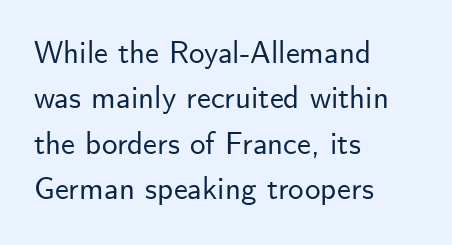
The image shows 31 px sans-serif type, upright; set left-aligned, normal line spacing (1.46x), normal letter spacing, not underlined; low stroke contrast and a small x-height.
